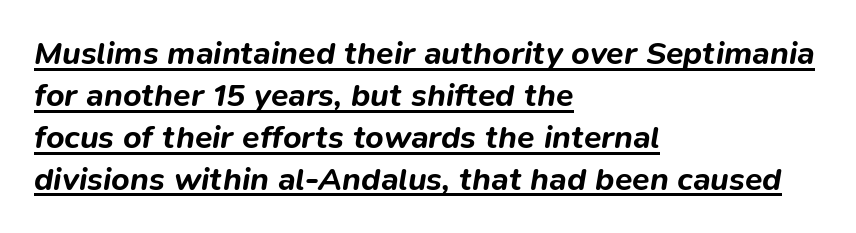
Q: Is the text bold? A: Yes.
Q: Is the text italic (slanted)? A: Yes, it leans right by about 9 degrees.
Q: Is the text underlined? A: Yes.
Q: How is the paragraph aligned? A: Left-aligned.
Q: Is the spacing between letters normal or unusually wide? A: Normal.
Q: Is the spacing between lines tight, normal or loose? A: Normal.
Q: Width (condensed, normal, or wide)? A: Normal.
Q: Stroke contrast? A: Low.
Q: x-height? A: Medium.
Q: Monospaced? A: No.
